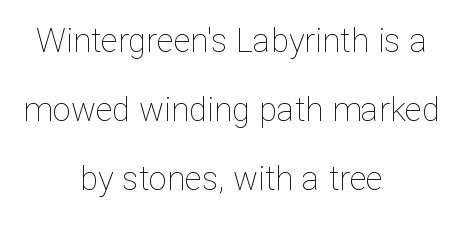
The image shows 33 px thin type, upright; set centered, loose line spacing (2.09x), normal letter spacing, not underlined; low stroke contrast and a medium x-height.
